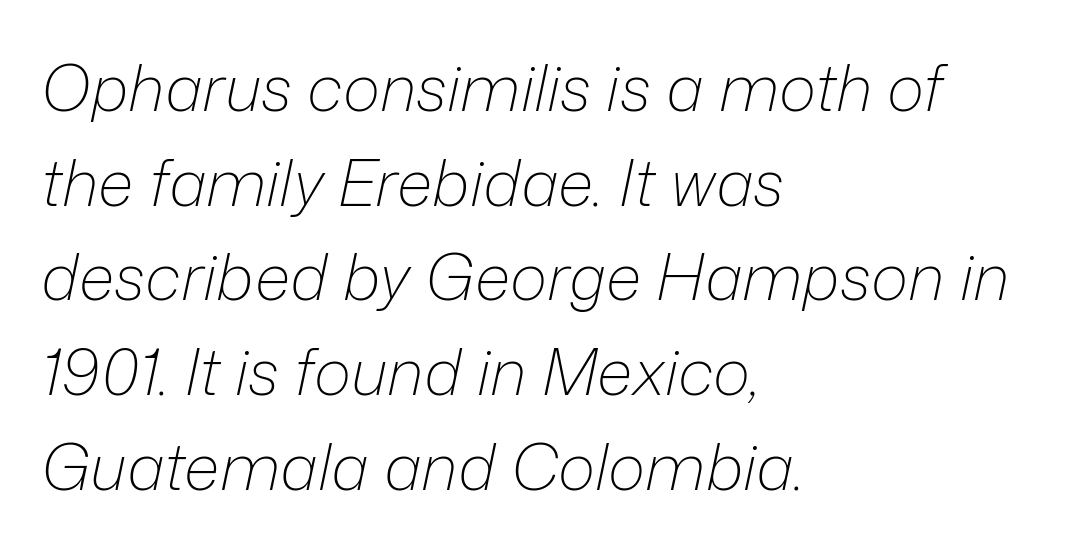
Q: Is the text bold? A: No.
Q: Is the text italic (slanted)? A: Yes, it leans right by about 12 degrees.
Q: Is the text underlined? A: No.
Q: How is the paragraph aligned? A: Left-aligned.
Q: Is the spacing between letters normal or unusually wide? A: Normal.
Q: Is the spacing between lines tight, normal or loose? A: Normal.
Q: Width (condensed, normal, or wide)? A: Normal.
Q: Stroke contrast? A: Low.
Q: x-height? A: Medium.
Q: Monospaced? A: No.
